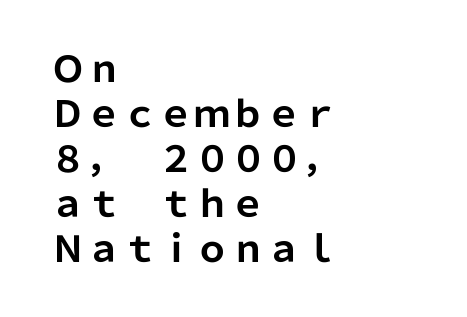
This sample keeps an unexceptional amount of space between lines. The passage is arranged the way most books set body copy — flush left. Compared with typical body copy, the letter spacing here is the same. Descenders hang freely into open space. Strong, thick strokes mark this as bold type.
